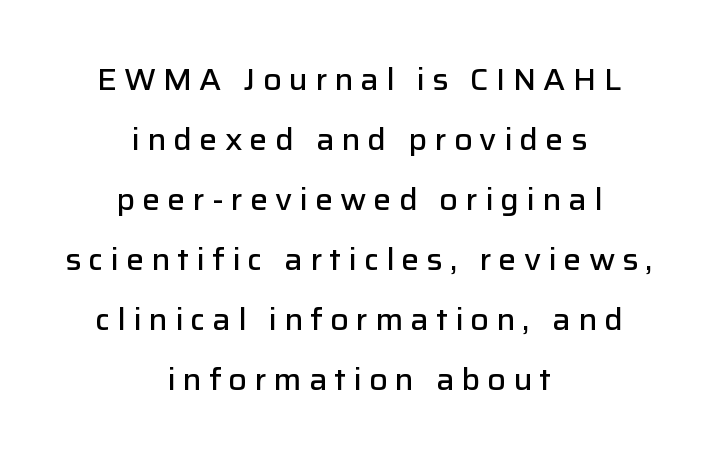
The image shows 30 px semibold sans-serif type, upright; set centered, loose line spacing (2.0x), unusually wide letter spacing (+0.24 em), not underlined; low stroke contrast and a medium x-height.
